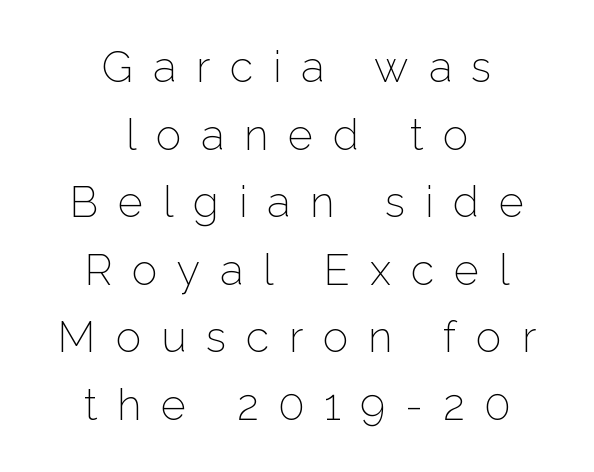
The image shows 43 px light sans-serif type, upright; set centered, normal line spacing (1.57x), unusually wide letter spacing (+0.46 em), not underlined; low stroke contrast and a medium x-height.
